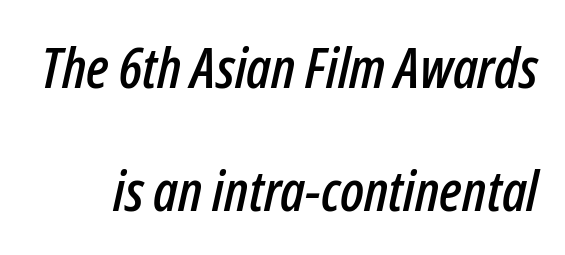
Slant detected: the letters are inclined. Just letters on the line, the space beneath them empty. This sample uses plain, unmodified letter spacing. The rendering uses natural spacing where letterforms have individual widths.
